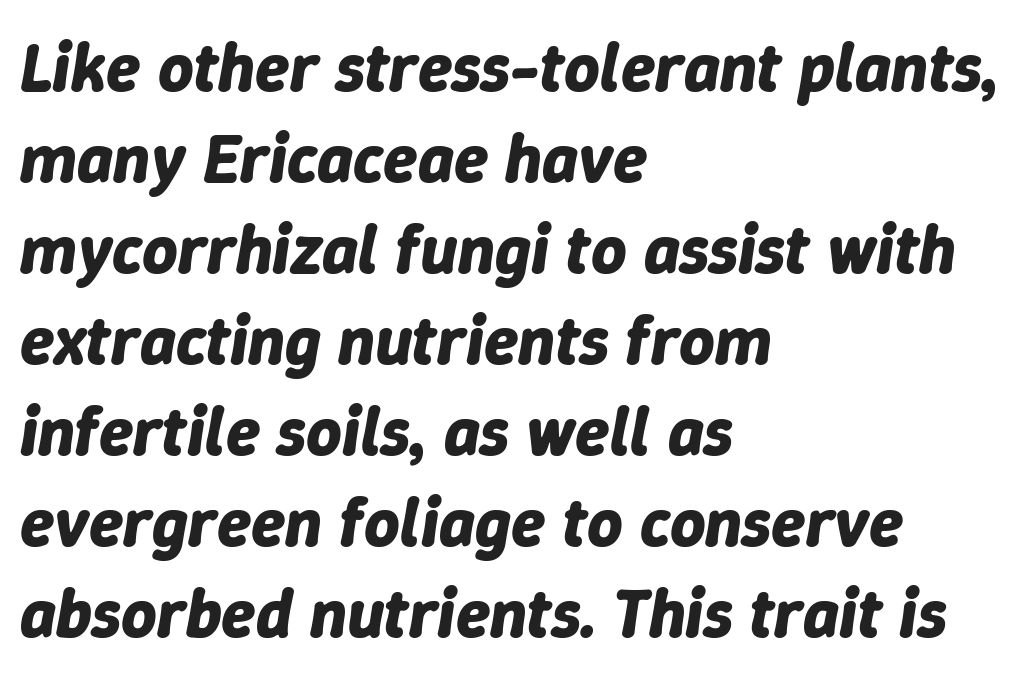
Q: Is the text bold? A: Yes.
Q: Is the text italic (slanted)? A: Yes, it leans right by about 9 degrees.
Q: Is the text underlined? A: No.
Q: How is the paragraph aligned? A: Left-aligned.
Q: Is the spacing between letters normal or unusually wide? A: Normal.
Q: Is the spacing between lines tight, normal or loose? A: Normal.
Q: Width (condensed, normal, or wide)? A: Normal.
Q: Stroke contrast? A: Low.
Q: x-height? A: Medium.
Q: Monospaced? A: No.
